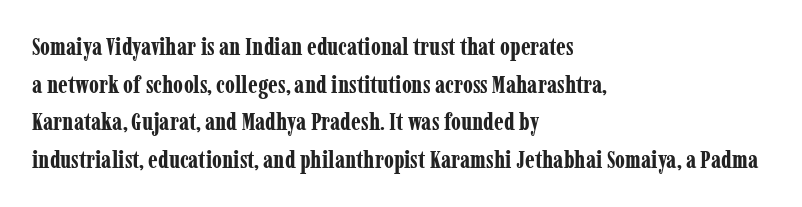
Heavy, bold letterforms. Quick note: underline off. The space between consecutive lines is moderate. This is roman type, the default non-slanted kind. The compositor pushed each line to the left boundary.
